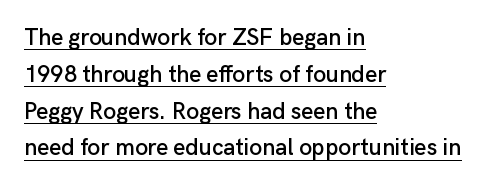
Q: Is the text italic (slanted)? A: No, it is upright.
Q: Is the text underlined? A: Yes.
Q: How is the paragraph aligned? A: Left-aligned.
Q: Is the spacing between letters normal or unusually wide? A: Normal.
Q: Is the spacing between lines tight, normal or loose? A: Normal.
